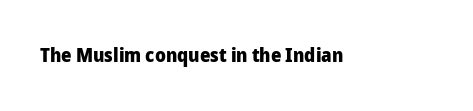
The image shows 20 px bold type, upright; set normal letter spacing, not underlined.
